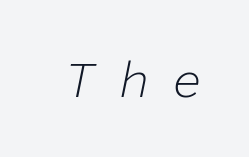
Q: Is the text bold? A: No.
Q: Is the text italic (slanted)? A: Yes, it leans right by about 11 degrees.
Q: Is the text underlined? A: No.
Q: Is the spacing between letters normal or unusually wide? A: Unusually wide.
Q: Width (condensed, normal, or wide)? A: Normal.
Q: Stroke contrast? A: Low.
Q: x-height? A: Medium.
Q: Monospaced? A: Yes.
